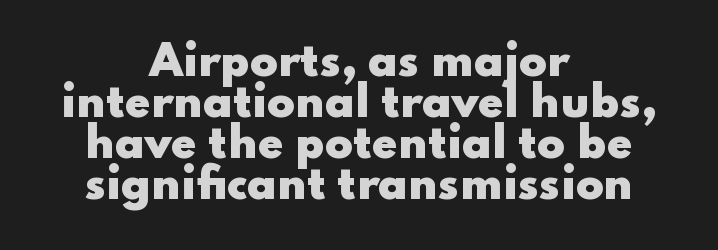
{"serif": "no", "italic": "no", "bold": "yes", "weight": "heavy", "width": "wide", "stroke_contrast": "low", "x_height": "small", "monospaced": "no", "underline": "no", "align": "center", "line_spacing": "tight", "line_spacing_ratio": 1.0, "letter_spacing": "normal", "letter_spacing_em": 0.0, "glyph_px": 41}
